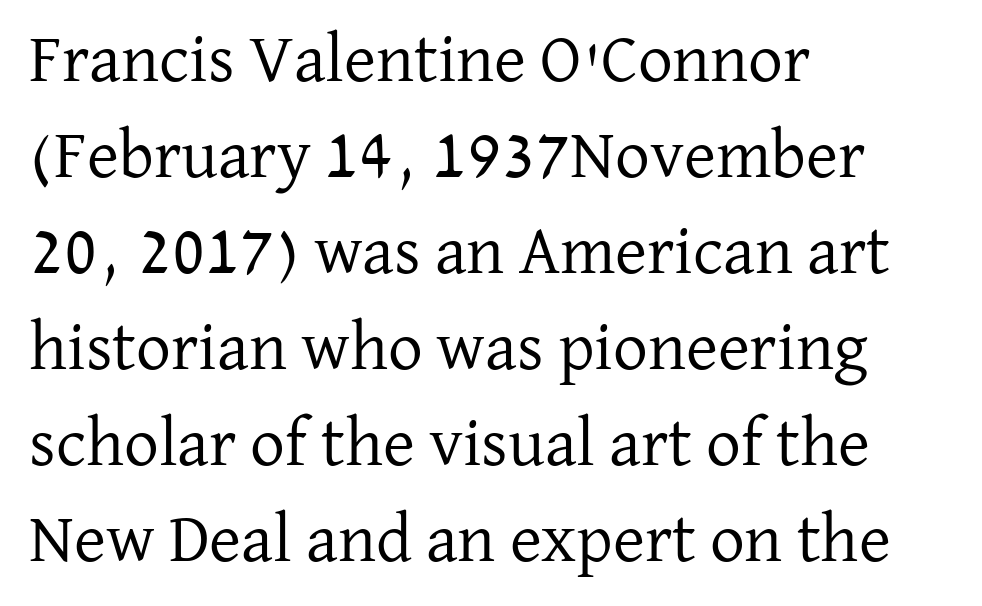
Compared with typical body copy, the letter spacing here is the same. This is serif lettering, the kind often seen in printed books. The typography opts for an upright posture over an oblique one. This rendering features lettering with no underline. The passage shown is typed in a proportional face where columns would drift.
